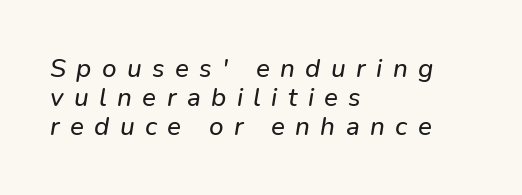
Q: Is the text underlined? A: No.
Q: How is the paragraph aligned? A: Left-aligned.
Q: Is the spacing between letters normal or unusually wide? A: Unusually wide.
Q: Is the spacing between lines tight, normal or loose? A: Tight.
